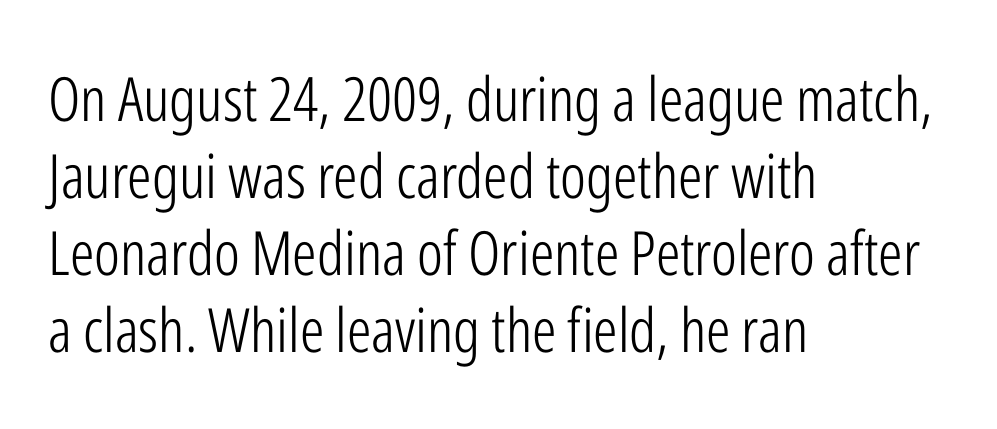
Ordinary non-slanted type is in use. Weight class: somewhere from thin through regular. Any mark beneath the type? The region is blank. The glyphs in this specimen are sans serif. A classic flush-left, rag-right setting is used for this passage.
